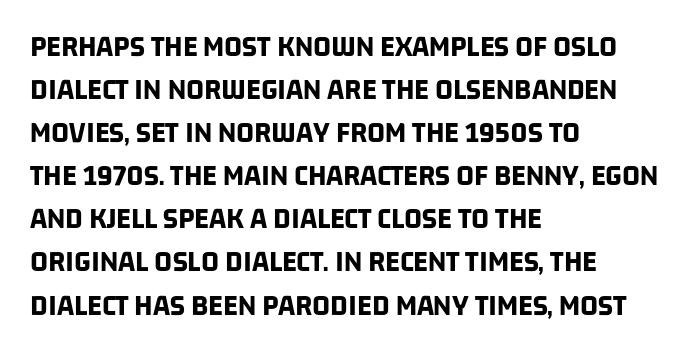
Q: Is the text bold? A: Yes.
Q: Is the typeface a serif or a sans-serif typeface? A: Sans-serif.
Q: Is the text underlined? A: No.
Q: How is the paragraph aligned? A: Left-aligned.
Q: Is the spacing between letters normal or unusually wide? A: Normal.
Q: Is the spacing between lines tight, normal or loose? A: Normal.
Q: Width (condensed, normal, or wide)? A: Condensed.
Q: Stroke contrast? A: Low.
Q: x-height? A: Large.
Q: Monospaced? A: No.
